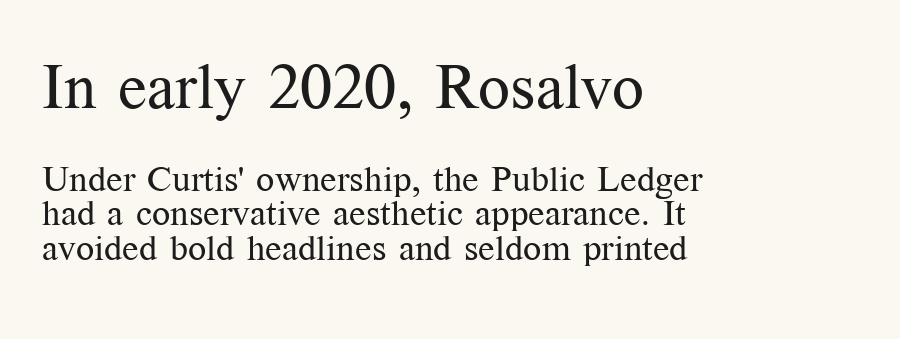
Note the varied advance widths — an 'i' is clearly narrower than an 'm'. How would I describe the line gaps? Narrow and economical. The designer went with a serif here, giving each stem small feet. Characters follow at the spacing the type designer built in. The typesetter chose a ragged-right arrangement here.
